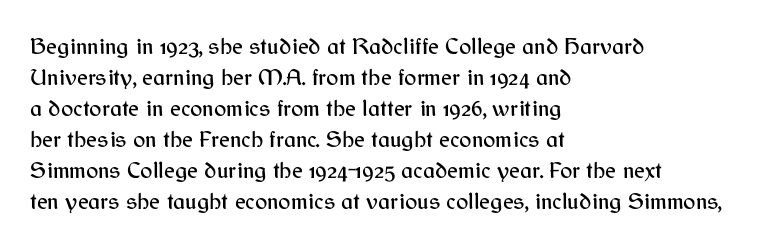
The image shows 23 px text type, upright; set left-aligned, normal line spacing (1.35x), normal letter spacing, not underlined.
